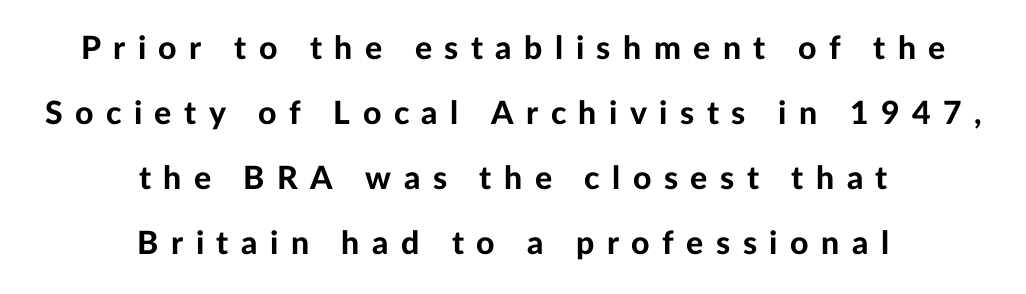
Q: Is the text bold? A: Yes.
Q: Is the text italic (slanted)? A: No, it is upright.
Q: Is the typeface a serif or a sans-serif typeface? A: Sans-serif.
Q: Is the text underlined? A: No.
Q: How is the paragraph aligned? A: Centered.
Q: Is the spacing between letters normal or unusually wide? A: Unusually wide.
Q: Is the spacing between lines tight, normal or loose? A: Loose.
Q: Width (condensed, normal, or wide)? A: Normal.
Q: Stroke contrast? A: Low.
Q: x-height? A: Medium.
Q: Monospaced? A: No.
